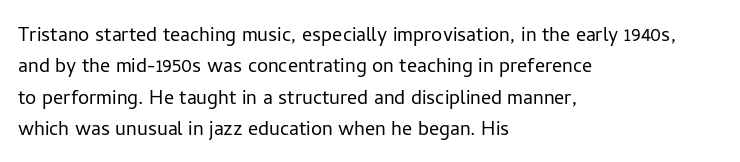
{"italic": "no", "bold": "no", "underline": "no", "align": "left", "line_spacing": "normal", "line_spacing_ratio": 1.26, "letter_spacing": "normal", "letter_spacing_em": 0.0, "glyph_px": 25}
